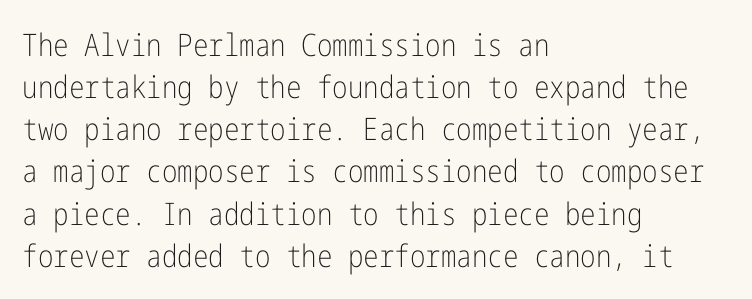
To sum up the face: it is a sans, with no serifs. Weight: not bold — regular or lighter. Check under the words: just untouched page. Tracking value appears to be zero — textbook default spacing.
